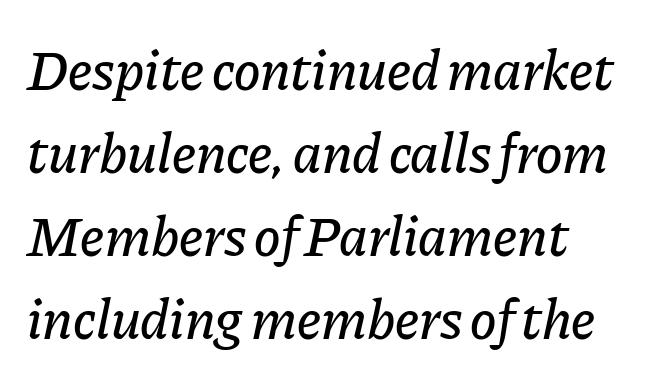
The image shows 56 px text type, italic (leaning right); set left-aligned, normal line spacing (1.48x), normal letter spacing, not underlined; low stroke contrast and a medium x-height.
